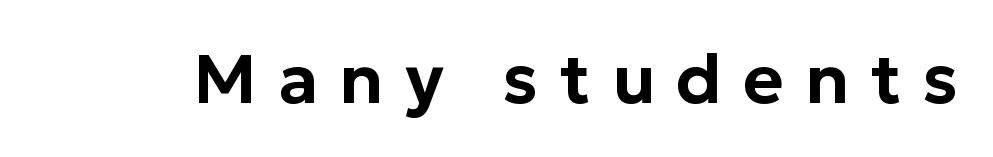
Q: Is the text italic (slanted)? A: No, it is upright.
Q: Is the typeface a serif or a sans-serif typeface? A: Sans-serif.
Q: Is the text underlined? A: No.
Q: Is the spacing between letters normal or unusually wide? A: Unusually wide.
Q: Width (condensed, normal, or wide)? A: Normal.
Q: Stroke contrast? A: Low.
Q: x-height? A: Medium.
Q: Monospaced? A: No.
